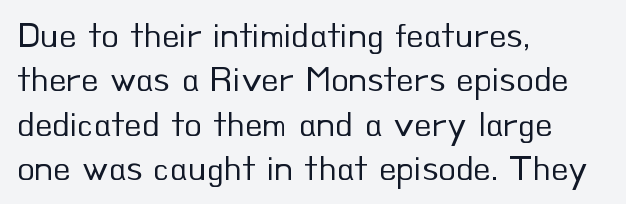
The image shows 36 px regular-weight sans-serif type, upright; set left-aligned, line spacing 1.23x, normal letter spacing, not underlined; low stroke contrast and a small x-height.
